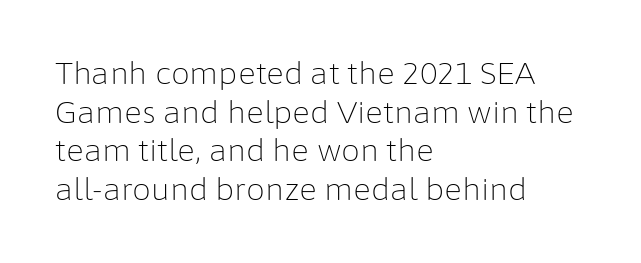
Q: Is the text bold? A: No.
Q: Is the text italic (slanted)? A: No, it is upright.
Q: Is the typeface a serif or a sans-serif typeface? A: Sans-serif.
Q: Is the text underlined? A: No.
Q: How is the paragraph aligned? A: Left-aligned.
Q: Is the spacing between letters normal or unusually wide? A: Normal.
Q: Is the spacing between lines tight, normal or loose? A: Normal.
Q: Width (condensed, normal, or wide)? A: Normal.
Q: Stroke contrast? A: Low.
Q: x-height? A: Medium.
Q: Monospaced? A: No.
